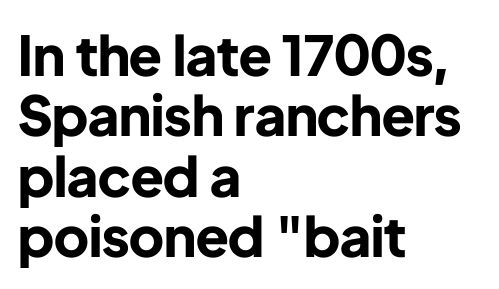
The image shows 55 px bold sans-serif type, upright; set left-aligned, tight line spacing (1.1x), normal letter spacing, not underlined; low stroke contrast and a medium x-height.
